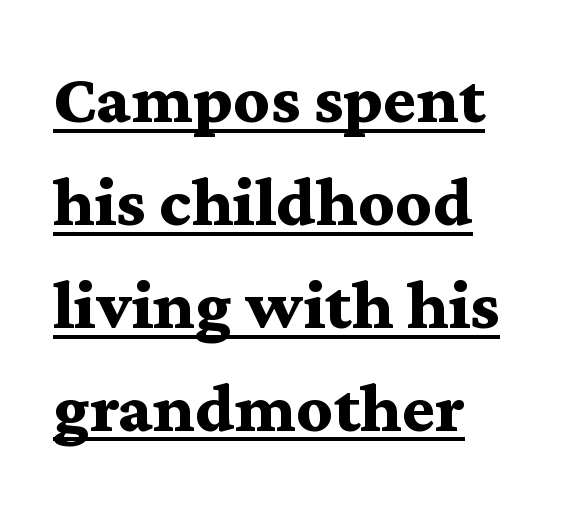
Note: serifs present on the glyphs. Here the designer chose a conventional face with non-uniform glyph widths. The line-height multiplier appears to be the usual default. Look at the stroke-to-counter ratio: heavy, a bold. It's the straight-up-and-down kind of type.
